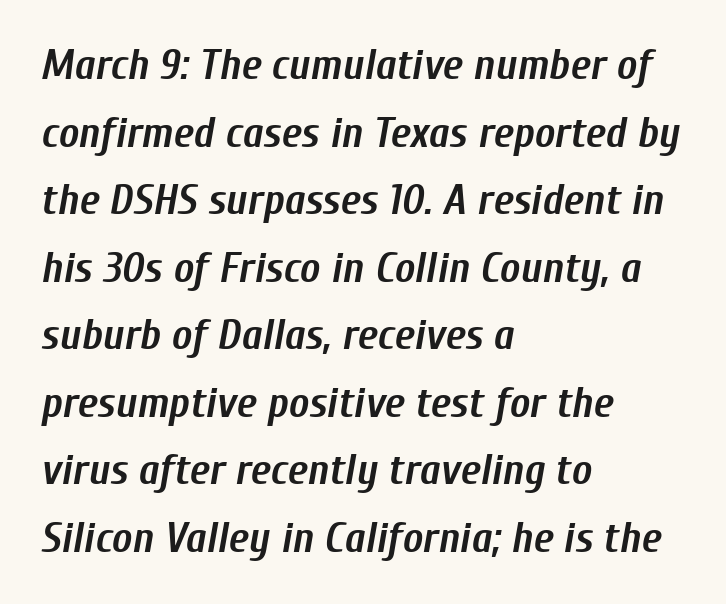
The image shows 43 px semibold, condensed type, italic (leaning right); set left-aligned, normal line spacing (1.57x), normal letter spacing, not underlined; low stroke contrast and a medium x-height.
